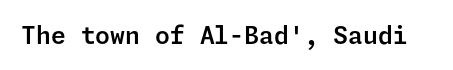
{"italic": "no", "underline": "no", "letter_spacing": "normal", "letter_spacing_em": 0.0, "glyph_px": 24}
